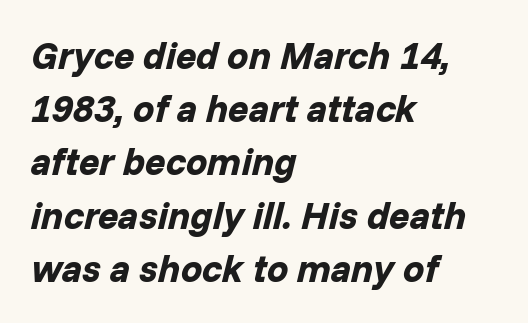
{"italic": "yes", "lean": "right", "slant_degrees": 14, "bold": "yes", "weight": "bold", "width": "normal", "stroke_contrast": "low", "x_height": "medium", "monospaced": "no", "underline": "no", "align": "left", "line_spacing": "normal", "line_spacing_ratio": 1.4, "letter_spacing": "normal", "letter_spacing_em": 0.0, "glyph_px": 38}
